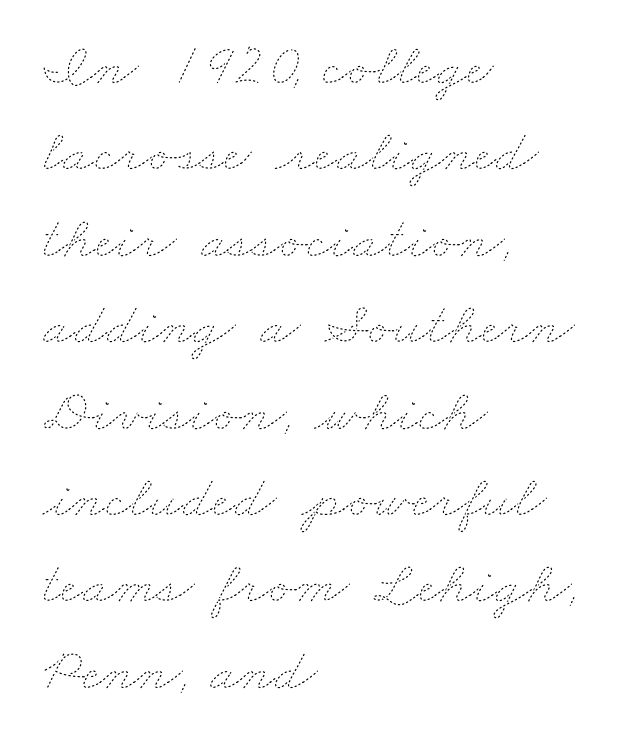
The image shows 60 px thin, wide type; set left-aligned, normal line spacing (1.44x), normal letter spacing, not underlined; low stroke contrast and a small x-height.
